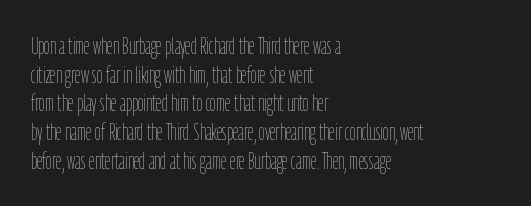
The lines sit at an ordinary, default distance from one another. The text block is weighted toward the left margin, trailing off unevenly rightward. Tracking value appears to be zero — textbook default spacing. Has an underline been added? It has not. Stroke mass is kept to a normal reading level or below.
